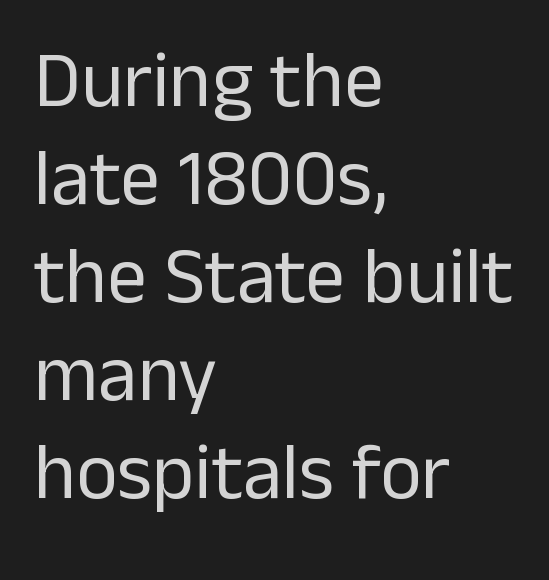
The image shows 79 px regular-weight sans-serif type, upright; set left-aligned, line spacing 1.24x, normal letter spacing, not underlined; low stroke contrast and a medium x-height.
